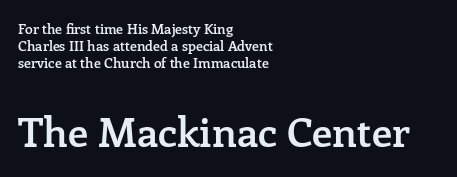
The image shows 41 px semibold serif type, upright; set left-aligned, line spacing 1.22x, normal letter spacing, not underlined; the second (bottom) block is 2.93x larger; low stroke contrast and a medium x-height.
